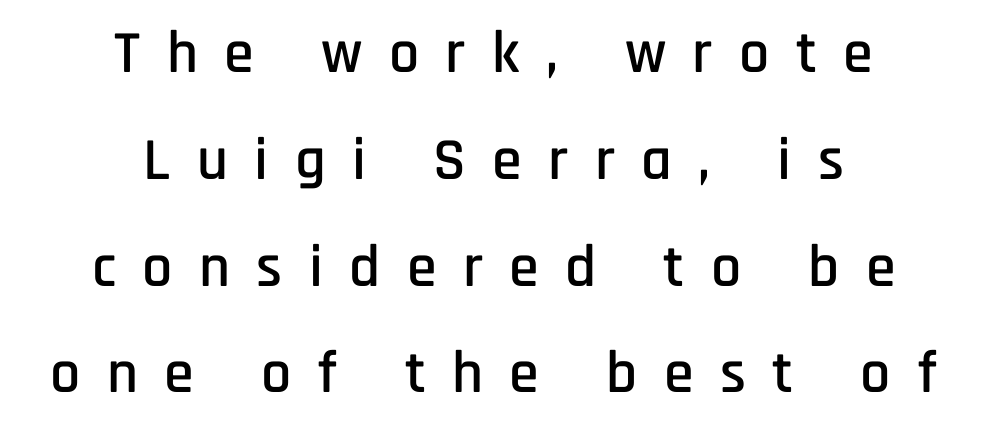
Words appear elongated and porous because spacing is wide. Vertical strokes here are truly vertical. Does the copy run flush right? No — it is centered line by line. The passage shown is not underscored anywhere. Proportional: the letters do not fall into vertical columns.
